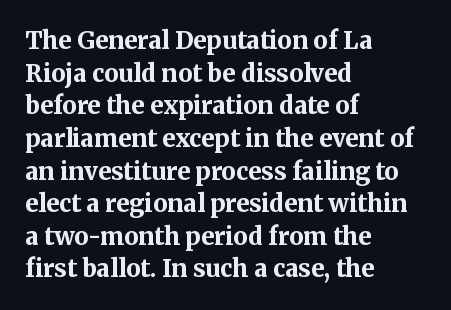
{"italic": "no", "bold": "yes", "underline": "no", "align": "left", "line_spacing": "normal", "line_spacing_ratio": 1.36, "letter_spacing": "normal", "letter_spacing_em": 0.0, "glyph_px": 24}
